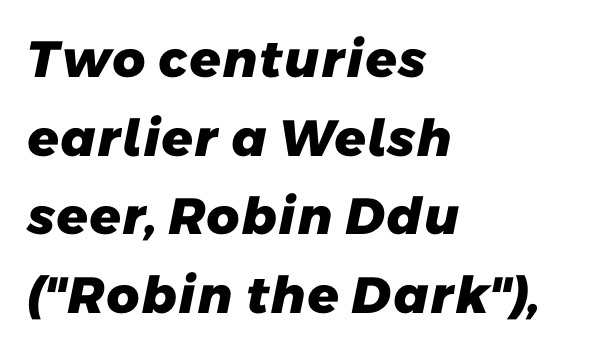
The image shows 51 px heavy sans-serif type; set left-aligned, normal line spacing (1.54x), normal letter spacing, not underlined; low stroke contrast and a medium x-height.
